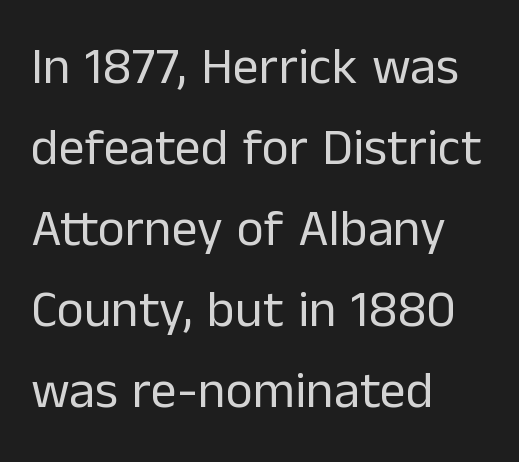
Ordinary non-slanted type is in use. Looks like regular typesetting: each glyph gets only the width it needs. Visually the block forms a straight wall on the left and a jagged coastline on the right. Each stroke keeps to a modest, everyday thickness or less.
